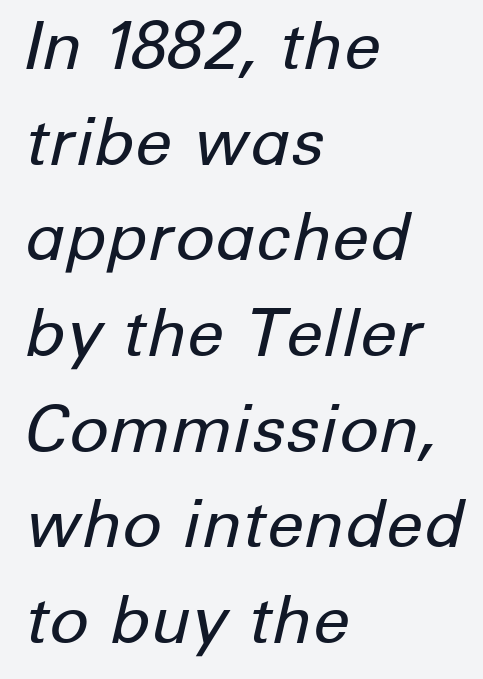
The image shows 66 px regular-weight type, italic (leaning right); set left-aligned, normal line spacing (1.45x), normal letter spacing, not underlined; low stroke contrast and a medium x-height.
